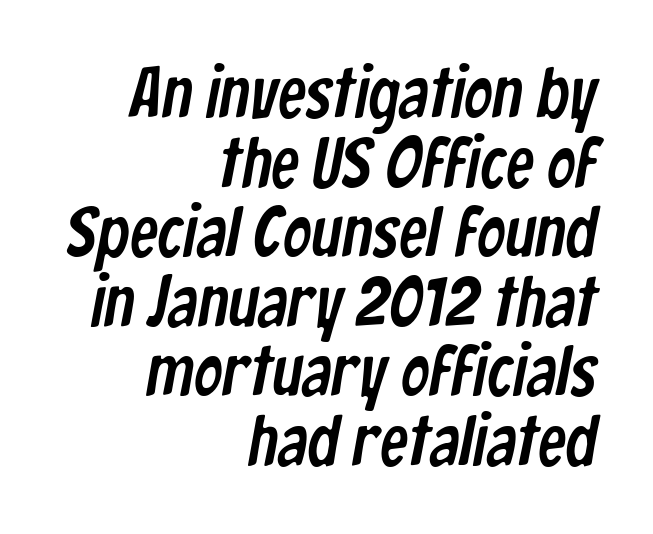
{"serif": "no", "width": "condensed", "stroke_contrast": "low", "x_height": "medium", "monospaced": "no", "underline": "no", "align": "right", "line_spacing": "tight", "line_spacing_ratio": 0.98, "letter_spacing": "normal", "letter_spacing_em": 0.0, "glyph_px": 71}
